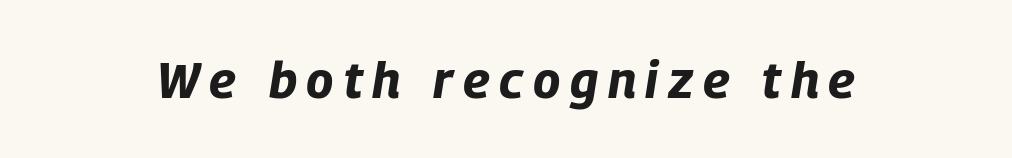
Every letter is thick-stroked: bold, no question. The face used here is proportionally spaced, like ordinary book or web type. The words here are not underlined. The font's italic variant was chosen for this text.
